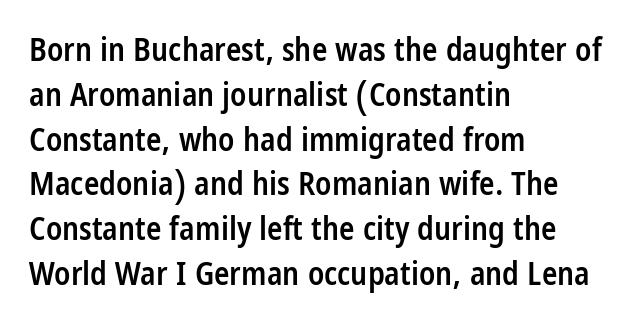
Q: Is the text bold? A: Semi-bold.
Q: Is the text italic (slanted)? A: No, it is upright.
Q: Is the typeface a serif or a sans-serif typeface? A: Sans-serif.
Q: Is the text underlined? A: No.
Q: How is the paragraph aligned? A: Left-aligned.
Q: Is the spacing between letters normal or unusually wide? A: Normal.
Q: Is the spacing between lines tight, normal or loose? A: Normal.
Q: Width (condensed, normal, or wide)? A: Condensed.
Q: Stroke contrast? A: Low.
Q: x-height? A: Large.
Q: Monospaced? A: No.
